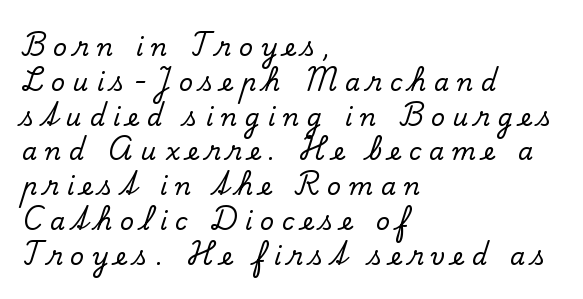
{"underline": "no", "align": "left", "line_spacing": "normal", "line_spacing_ratio": 1.45, "letter_spacing": "wide", "letter_spacing_em": 0.33, "glyph_px": 24}
